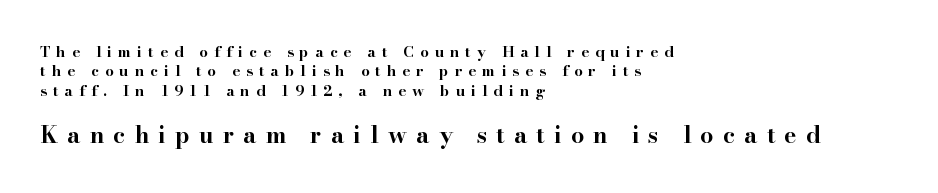
The image shows 23 px bold type, upright; set left-aligned, normal line spacing (1.3x), unusually wide letter spacing (+0.4 em), not underlined; the second (bottom) block is 1.53x larger.
